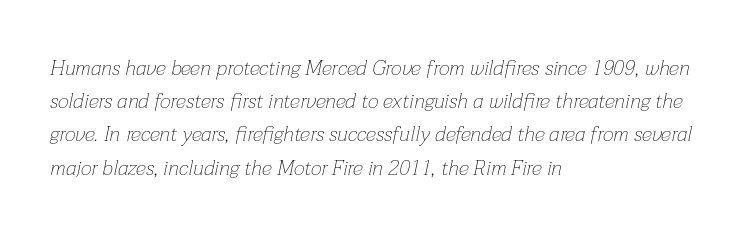
The image shows 21 px text type, italic (leaning right); set left-aligned, normal line spacing (1.58x), normal letter spacing, not underlined.
